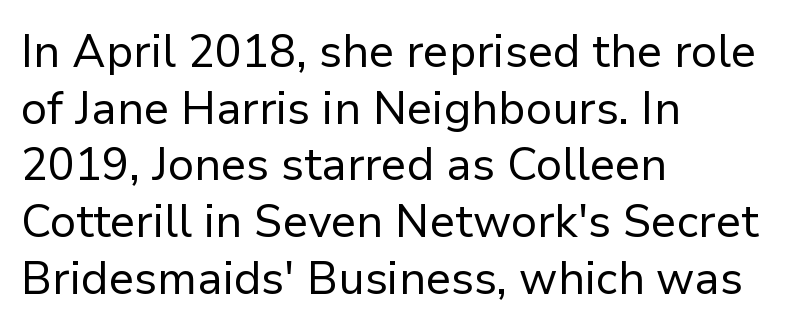
{"serif": "no", "italic": "no", "bold": "no", "weight": "regular", "width": "normal", "stroke_contrast": "low", "x_height": "medium", "monospaced": "no", "underline": "no", "align": "left", "line_spacing": "normal", "line_spacing_ratio": 1.26, "letter_spacing": "normal", "letter_spacing_em": 0.0, "glyph_px": 45}
